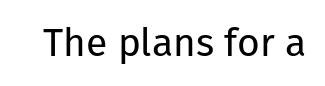
Q: Is the text bold? A: No.
Q: Is the text italic (slanted)? A: No, it is upright.
Q: Is the typeface a serif or a sans-serif typeface? A: Sans-serif.
Q: Is the text underlined? A: No.
Q: Is the spacing between letters normal or unusually wide? A: Normal.
Q: Width (condensed, normal, or wide)? A: Normal.
Q: Stroke contrast? A: Low.
Q: x-height? A: Medium.
Q: Monospaced? A: No.
